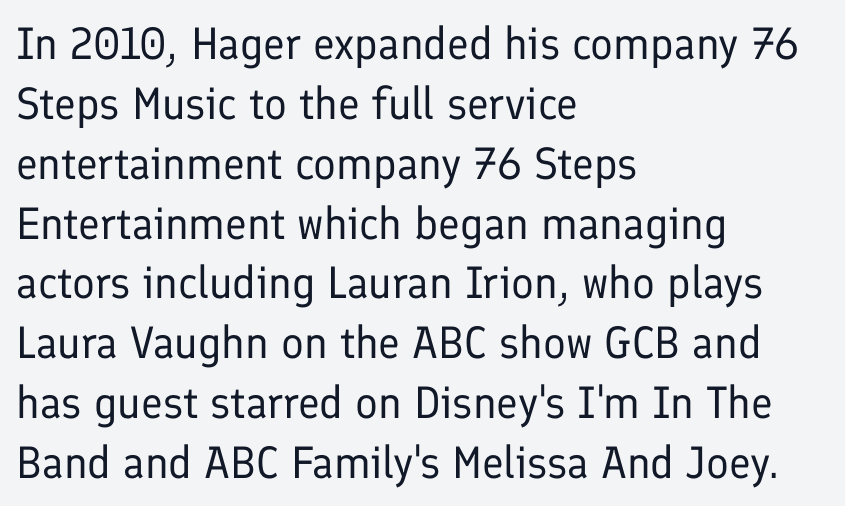
The image shows 45 px regular-weight sans-serif type, upright; set left-aligned, normal line spacing (1.33x), normal letter spacing, not underlined; low stroke contrast and a medium x-height.
